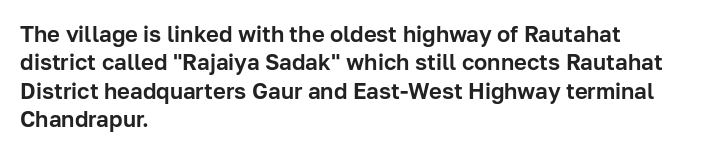
The image shows 22 px text type, upright; set left-aligned, normal line spacing (1.29x), normal letter spacing, not underlined.
